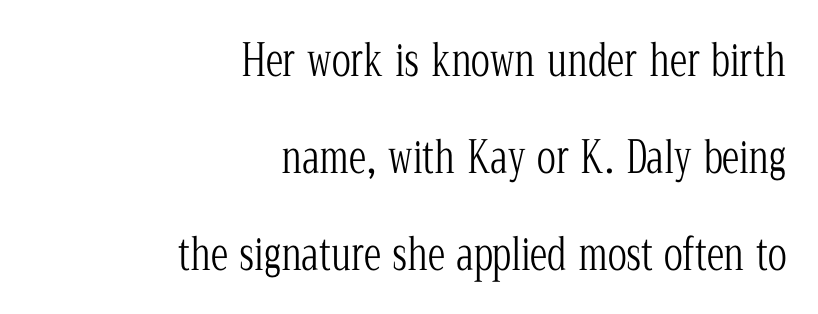
Which margin do the lines hug? The right one — the left edge is uneven. Vertical spacing — loose. Anything drawn beneath the words? Only blank space. No italicization has been applied; the sample stays upright.
